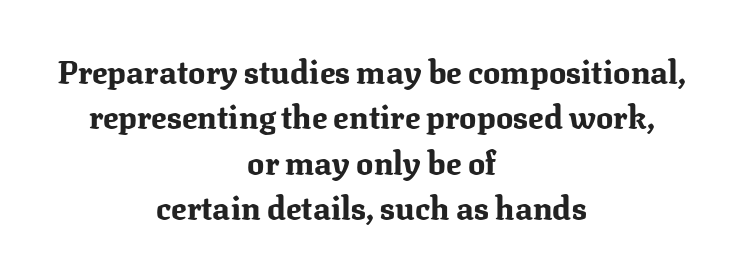
Q: Is the text bold? A: Yes.
Q: Is the text italic (slanted)? A: No, it is upright.
Q: Is the typeface a serif or a sans-serif typeface? A: Serif.
Q: Is the text underlined? A: No.
Q: How is the paragraph aligned? A: Centered.
Q: Is the spacing between letters normal or unusually wide? A: Normal.
Q: Is the spacing between lines tight, normal or loose? A: Normal.
Q: Width (condensed, normal, or wide)? A: Normal.
Q: Stroke contrast? A: Medium.
Q: x-height? A: Medium.
Q: Monospaced? A: No.
